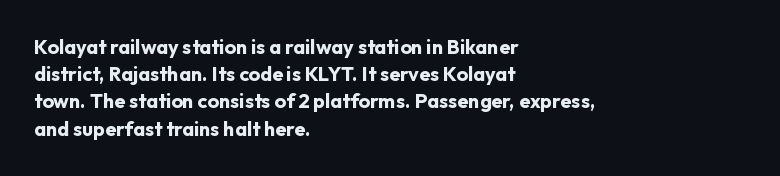
The image shows 20 px bold type, upright; set left-aligned, normal line spacing (1.36x), normal letter spacing, not underlined.
